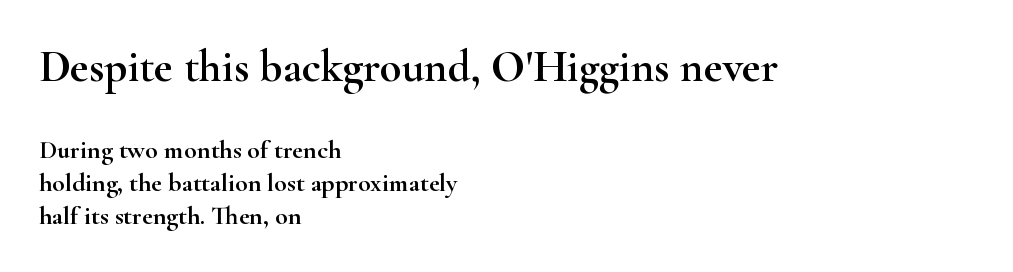
The image shows 45 px wide serif type, upright; set left-aligned, normal line spacing (1.28x), normal letter spacing, not underlined; the first (top) block is 1.73x larger; high stroke contrast and a small x-height.
